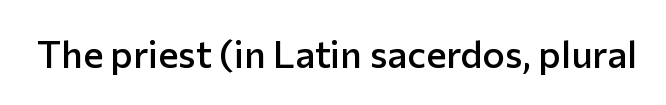
The image shows 38 px semibold sans-serif type, upright; set normal letter spacing, not underlined; low stroke contrast and a medium x-height.
